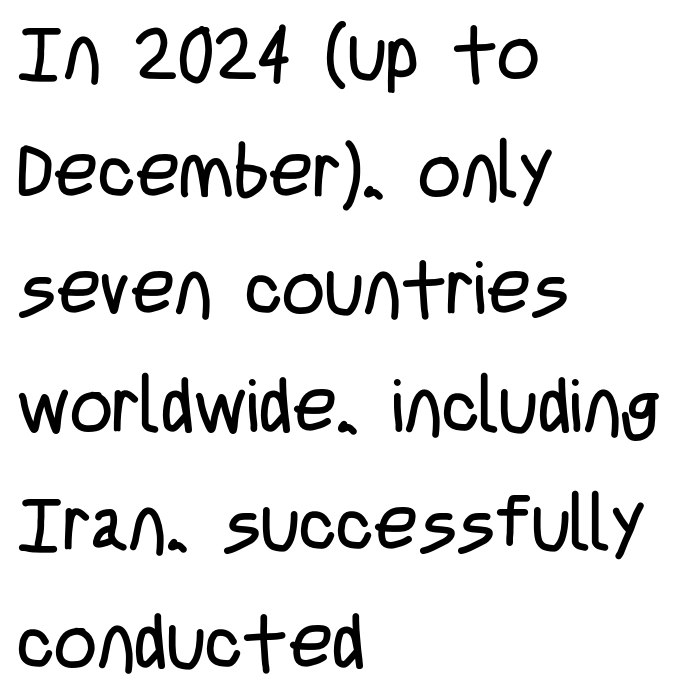
Honestly, there is no underline to notice here at all. Regarding leading, the lines here are spaced in the standard way. Students, note that the glyphs here touch the page at normal intervals. Think of a printed novel: that variable character pitch is what you see here.
